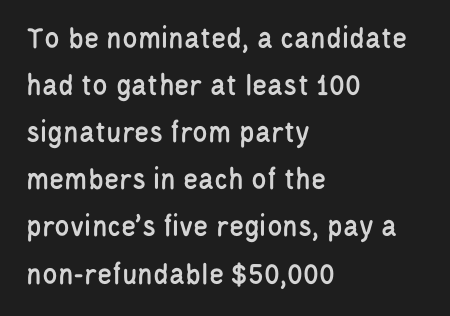
Q: Is the text italic (slanted)? A: No, it is upright.
Q: Is the typeface a serif or a sans-serif typeface? A: Sans-serif.
Q: Is the text underlined? A: No.
Q: How is the paragraph aligned? A: Left-aligned.
Q: Is the spacing between letters normal or unusually wide? A: Normal.
Q: Is the spacing between lines tight, normal or loose? A: Normal.
Q: Width (condensed, normal, or wide)? A: Condensed.
Q: Stroke contrast? A: Low.
Q: x-height? A: Large.
Q: Monospaced? A: No.
